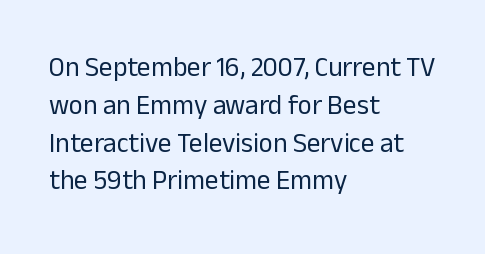
Q: Is the text bold? A: No.
Q: Is the text italic (slanted)? A: No, it is upright.
Q: Is the text underlined? A: No.
Q: How is the paragraph aligned? A: Left-aligned.
Q: Is the spacing between letters normal or unusually wide? A: Normal.
Q: Is the spacing between lines tight, normal or loose? A: Normal.
